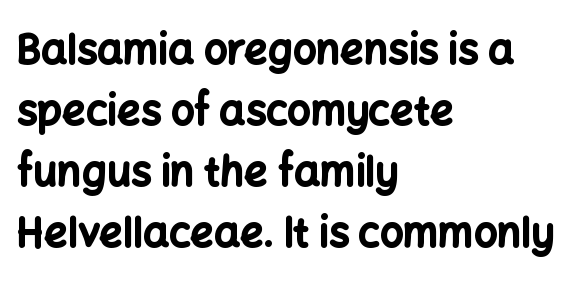
Q: Is the text bold? A: Yes.
Q: Is the text italic (slanted)? A: No, it is upright.
Q: Is the typeface a serif or a sans-serif typeface? A: Sans-serif.
Q: Is the text underlined? A: No.
Q: How is the paragraph aligned? A: Left-aligned.
Q: Is the spacing between letters normal or unusually wide? A: Normal.
Q: Is the spacing between lines tight, normal or loose? A: Normal.
Q: Width (condensed, normal, or wide)? A: Normal.
Q: Stroke contrast? A: Low.
Q: x-height? A: Medium.
Q: Monospaced? A: No.
